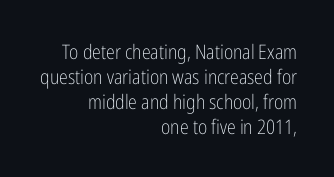
The image shows 20 px text type, upright; set right-aligned, normal line spacing (1.25x), normal letter spacing, not underlined.
